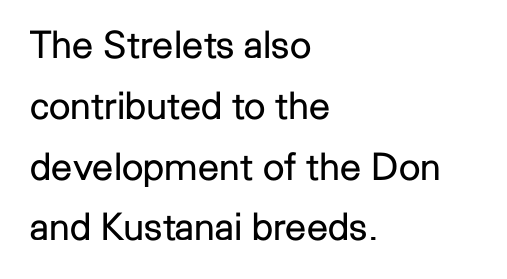
What's the leading like? Ordinary, nothing unusual. Spacing verdict: proportional, widths tailored to each character. Words appear dense and cohesive because spacing is normal. This is roman type, the default non-slanted kind.
